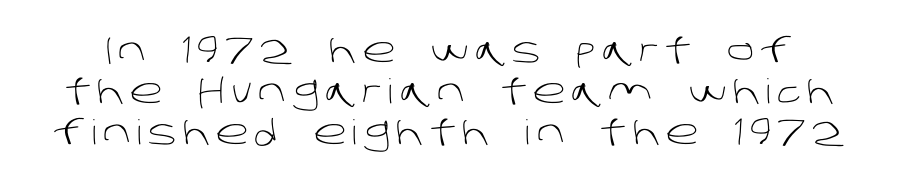
{"serif": "no", "bold": "no", "weight": "light", "width": "normal", "stroke_contrast": "low", "x_height": "large", "monospaced": "no", "underline": "no", "line_spacing_ratio": 1.2, "glyph_px": 34}
